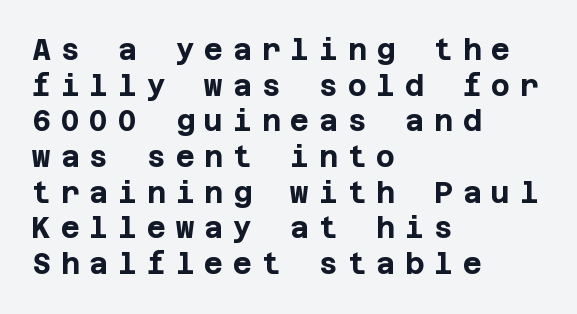
{"serif": "no", "italic": "no", "bold": "yes", "weight": "bold", "width": "normal", "stroke_contrast": "low", "x_height": "large", "underline": "no", "align": "left", "line_spacing_ratio": 1.23, "letter_spacing": "wide", "letter_spacing_em": 0.34, "glyph_px": 29}
